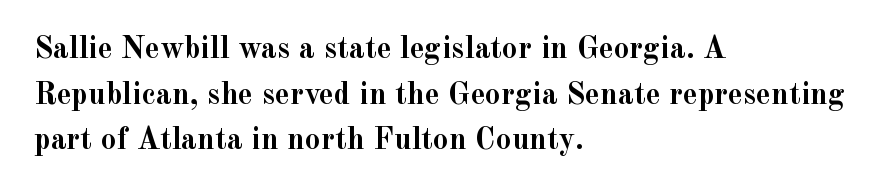
The image shows 31 px semibold serif type, upright; set left-aligned, normal line spacing (1.47x), normal letter spacing, not underlined; a small x-height.
